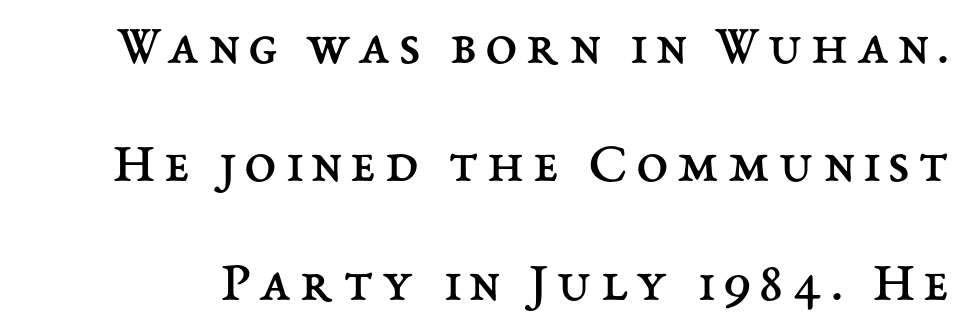
A typesetter would call this proportional, since set widths differ per character. Descenders are the only things crossing below the line. Summary of weight: not heavy and not bold. Reading down the column, the eye jumps a long way to each next line. The letters stand straight up with perfectly vertical stems.
